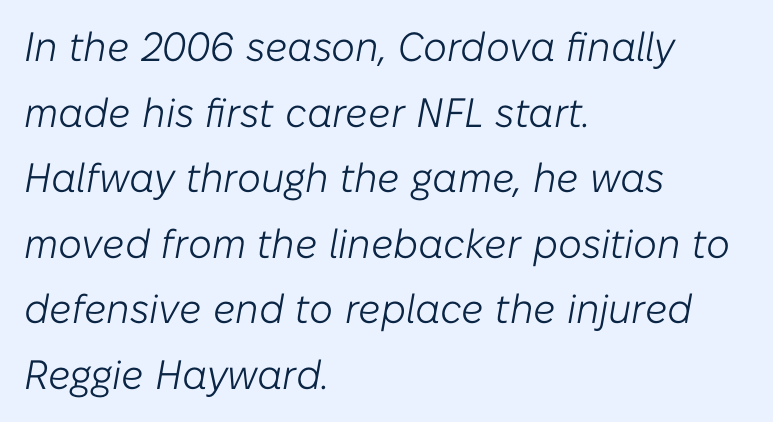
Horizontally, the lines are justified to the leading edge only. The lines sit at an ordinary, default distance from one another. Caption: face not bold, strokes unweighted. You could call the tracking neutral — neither tight nor loose. A clean baseline with only descenders dipping below it.
